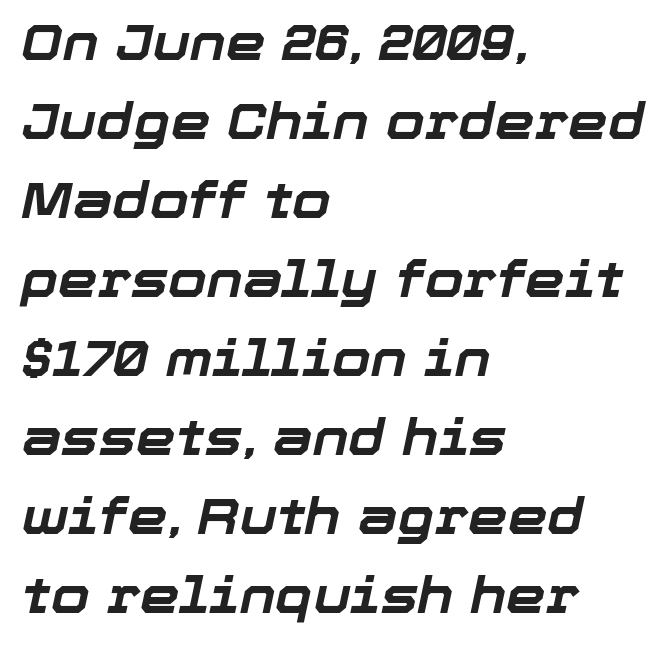
The image shows 50 px bold type, italic (leaning right); set left-aligned, normal line spacing (1.58x), normal letter spacing, not underlined; low stroke contrast and a medium x-height.
